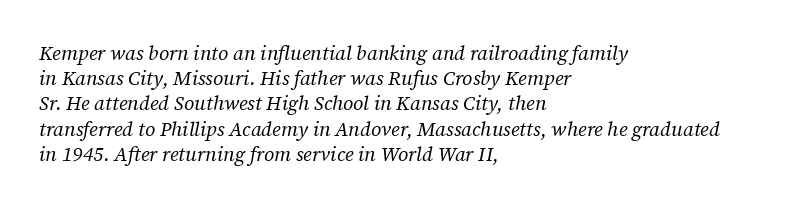
Q: Is the text bold? A: No.
Q: Is the text italic (slanted)? A: Yes, it leans right by about 12 degrees.
Q: Is the text underlined? A: No.
Q: How is the paragraph aligned? A: Left-aligned.
Q: Is the spacing between letters normal or unusually wide? A: Normal.
Q: Is the spacing between lines tight, normal or loose? A: Normal.
